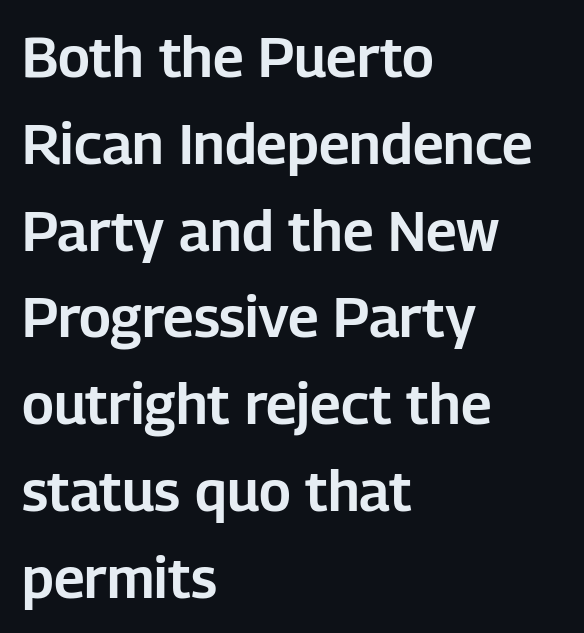
Q: Is the text italic (slanted)? A: No, it is upright.
Q: Is the typeface a serif or a sans-serif typeface? A: Sans-serif.
Q: Is the text underlined? A: No.
Q: How is the paragraph aligned? A: Left-aligned.
Q: Is the spacing between letters normal or unusually wide? A: Normal.
Q: Is the spacing between lines tight, normal or loose? A: Normal.
Q: Width (condensed, normal, or wide)? A: Normal.
Q: Stroke contrast? A: Low.
Q: x-height? A: Medium.
Q: Monospaced? A: No.
